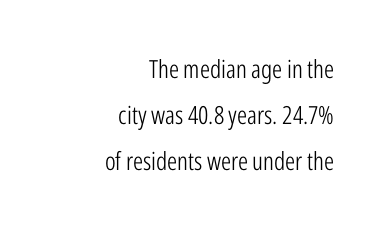
Q: Is the text bold? A: No.
Q: Is the text italic (slanted)? A: No, it is upright.
Q: Is the text underlined? A: No.
Q: How is the paragraph aligned? A: Right-aligned.
Q: Is the spacing between letters normal or unusually wide? A: Normal.
